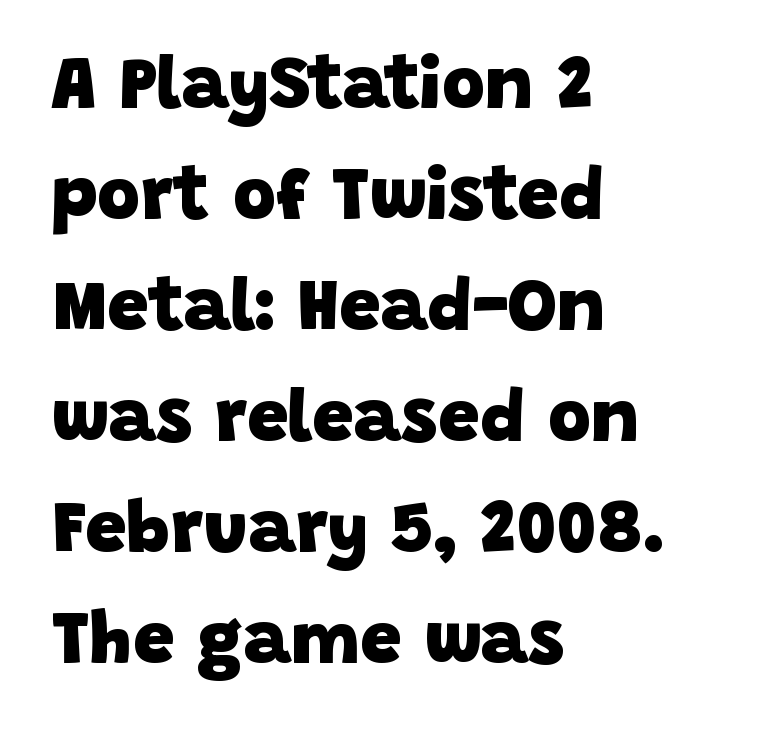
These words are printed bold, with thick strokes throughout. The face used here is a sans, in the tradition of grotesques and geometrics. Tracking value appears to be zero — textbook default spacing. Whoever set this chose a conventional vertical rhythm. The passage shown is not underscored anywhere. These lines are rendered in a variable-pitch font.
